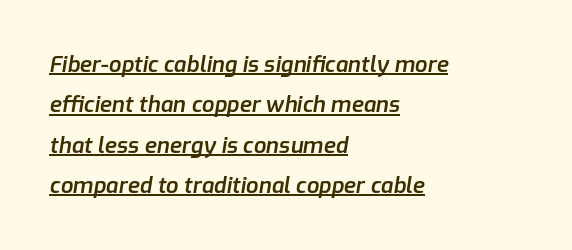
Slant detected: the letters are inclined. The sample's only ornament is a line tracing under the words. Tracking here is standard; glyphs follow each other at the usual distance. The rag falls on the right side of this text block. The letters are semibold — heavier than regular but short of a full bold.
